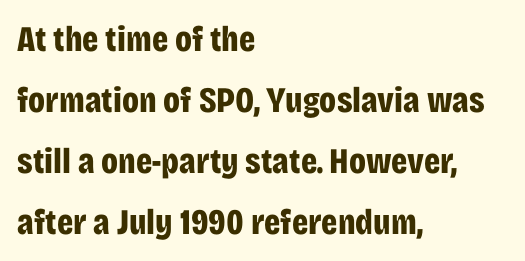
The image shows 36 px bold, condensed sans-serif type, upright; set left-aligned, normal line spacing (1.69x), normal letter spacing, not underlined; low stroke contrast and a large x-height.
